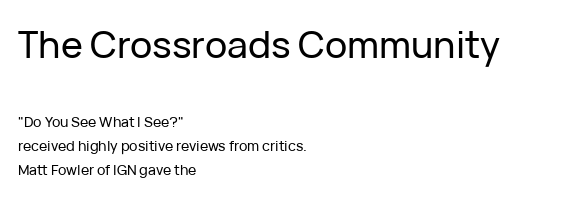
Standard letterfit; no display-style spreading of the glyphs. The type family on display is of the sans-serif kind. The typesetter chose a ragged-right arrangement here. You could not count columns in this text — the font is proportionally spaced. Type without underlining.
